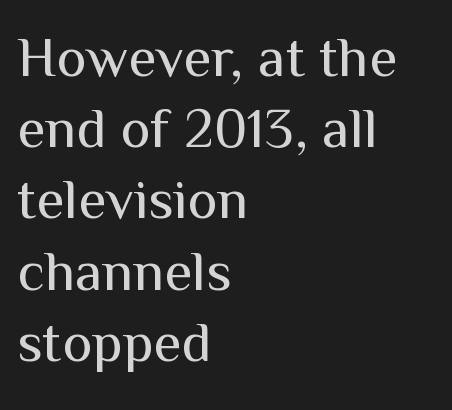
{"serif": "no", "italic": "no", "bold": "no", "weight": "regular", "width": "normal", "stroke_contrast": "medium", "x_height": "medium", "monospaced": "no", "underline": "no", "align": "left", "line_spacing": "normal", "line_spacing_ratio": 1.25, "letter_spacing": "normal", "letter_spacing_em": 0.0, "glyph_px": 57}
